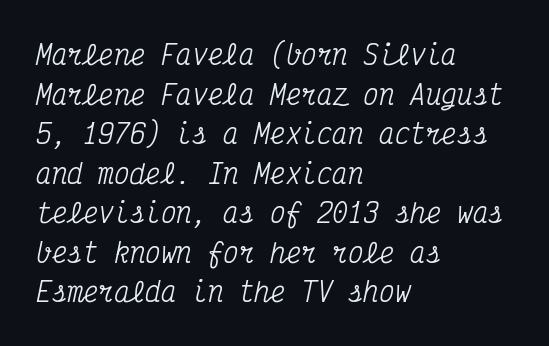
The image shows 26 px text type, italic (leaning right); set left-aligned, normal line spacing (1.52x), normal letter spacing, not underlined.
